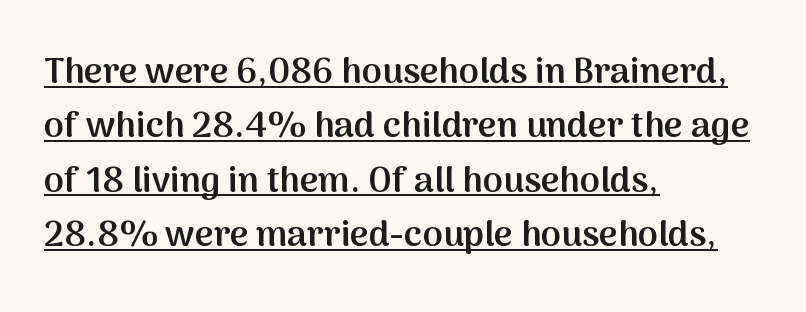
{"serif": "no", "italic": "no", "bold": "semi", "weight": "semibold", "width": "normal", "stroke_contrast": "medium", "x_height": "medium", "monospaced": "no", "underline": "yes", "align": "left", "line_spacing": "normal", "line_spacing_ratio": 1.51, "letter_spacing": "normal", "letter_spacing_em": 0.0, "glyph_px": 36}
